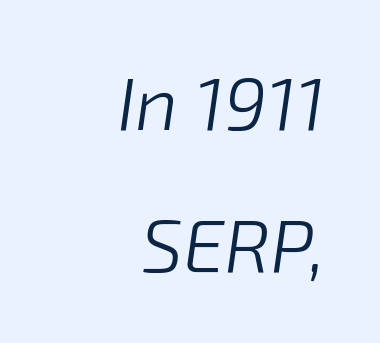
Q: Is the text bold? A: No.
Q: Is the text italic (slanted)? A: Yes, it leans right by about 8 degrees.
Q: Is the text underlined? A: No.
Q: How is the paragraph aligned? A: Right-aligned.
Q: Is the spacing between letters normal or unusually wide? A: Normal.
Q: Width (condensed, normal, or wide)? A: Normal.
Q: Stroke contrast? A: Low.
Q: x-height? A: Medium.
Q: Monospaced? A: No.
